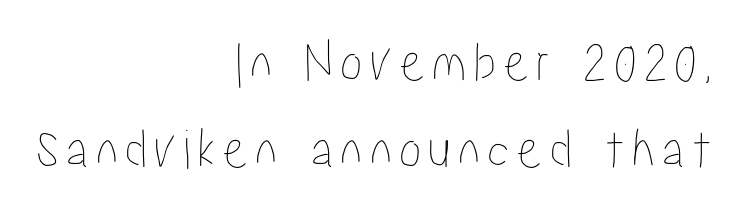
{"italic": "no", "width": "condensed", "stroke_contrast": "low", "x_height": "medium", "monospaced": "no", "underline": "no", "align": "right", "line_spacing": "normal", "line_spacing_ratio": 1.53, "glyph_px": 57}
